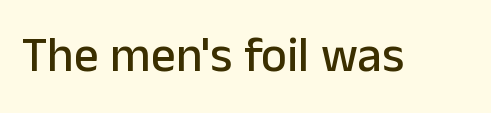
Glyph-to-glyph distance matches everyday printed text. A sans-serif font was chosen for this passage. Unmarked baselines from the first word to the last. The typography opts for an upright posture over an oblique one.
